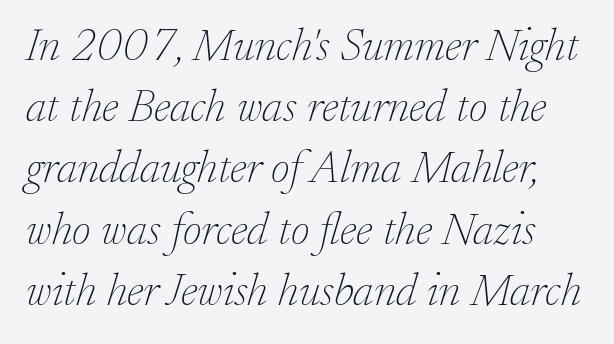
{"serif": "yes", "italic": "yes", "lean": "right", "slant_degrees": 17, "bold": "no", "weight": "thin", "width": "normal", "stroke_contrast": "low", "x_height": "small", "monospaced": "no", "underline": "no", "line_spacing": "normal", "line_spacing_ratio": 1.33, "letter_spacing": "normal", "letter_spacing_em": 0.0, "glyph_px": 46}
